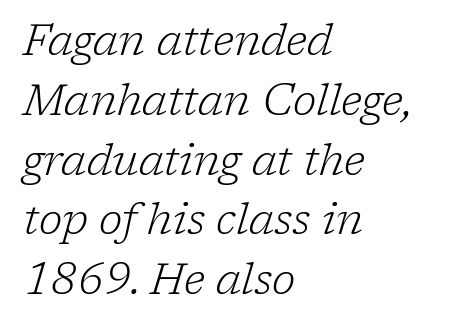
{"serif": "yes", "italic": "yes", "lean": "right", "slant_degrees": 17, "bold": "no", "weight": "light", "width": "normal", "stroke_contrast": "low", "x_height": "medium", "monospaced": "no", "underline": "no", "align": "left", "line_spacing": "normal", "line_spacing_ratio": 1.39, "letter_spacing": "normal", "letter_spacing_em": 0.0, "glyph_px": 43}
